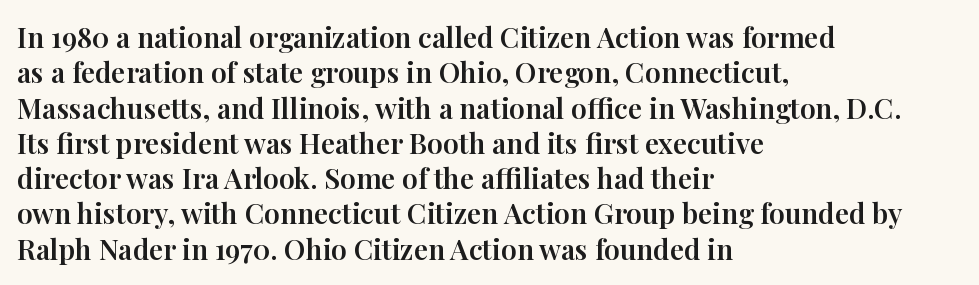
{"serif": "yes", "italic": "no", "width": "normal", "stroke_contrast": "high", "x_height": "medium", "monospaced": "no", "underline": "no", "align": "left", "line_spacing": "normal", "line_spacing_ratio": 1.26, "letter_spacing": "normal", "letter_spacing_em": 0.0, "glyph_px": 28}
